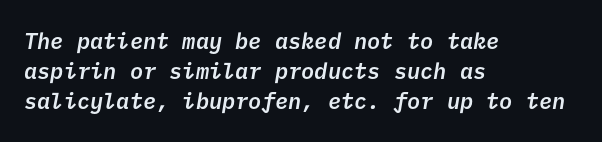
Q: Is the text bold? A: Semi-bold.
Q: Is the text underlined? A: No.
Q: How is the paragraph aligned? A: Left-aligned.
Q: Is the spacing between letters normal or unusually wide? A: Normal.
Q: Is the spacing between lines tight, normal or loose? A: Normal.
